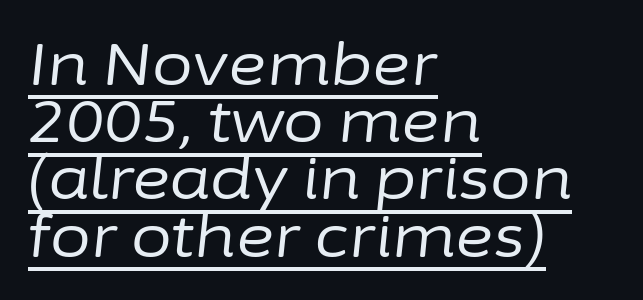
The image shows 59 px regular-weight type, italic (leaning right); set left-aligned, tight line spacing (0.97x), normal letter spacing, underlined; low stroke contrast and a medium x-height.
